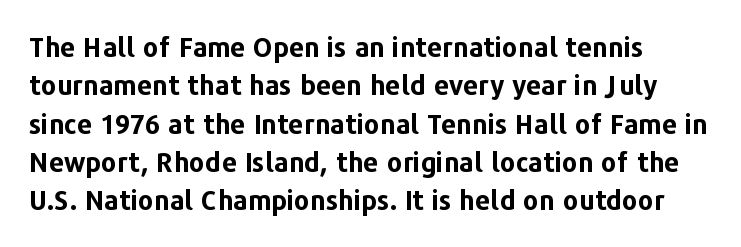
{"italic": "no", "bold": "yes", "underline": "no", "align": "left", "line_spacing": "normal", "line_spacing_ratio": 1.42, "letter_spacing": "normal", "letter_spacing_em": 0.0, "glyph_px": 27}
